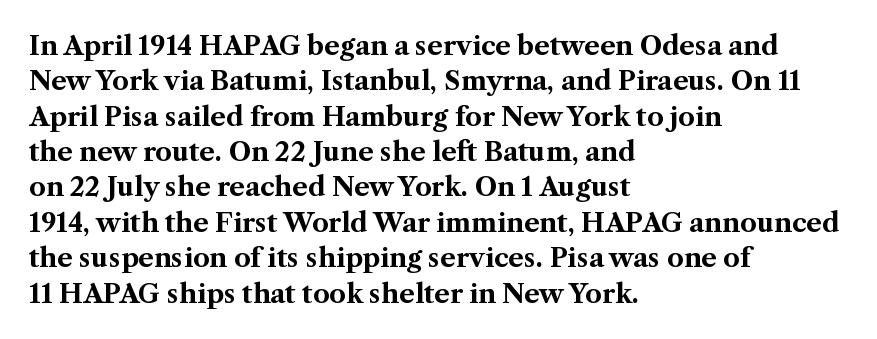
Q: Is the text bold? A: Yes.
Q: Is the text italic (slanted)? A: No, it is upright.
Q: Is the text underlined? A: No.
Q: How is the paragraph aligned? A: Left-aligned.
Q: Is the spacing between letters normal or unusually wide? A: Normal.
Q: Is the spacing between lines tight, normal or loose? A: Normal.
